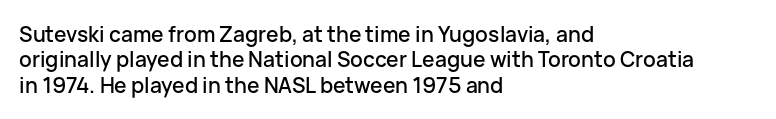
{"italic": "no", "underline": "no", "align": "left", "line_spacing_ratio": 1.21, "letter_spacing": "normal", "letter_spacing_em": 0.0, "glyph_px": 21}
